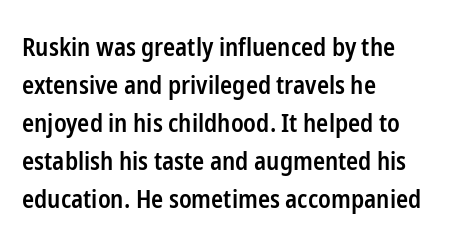
{"italic": "no", "bold": "semi", "underline": "no", "align": "left", "line_spacing": "normal", "line_spacing_ratio": 1.52, "letter_spacing": "normal", "letter_spacing_em": 0.0, "glyph_px": 25}
